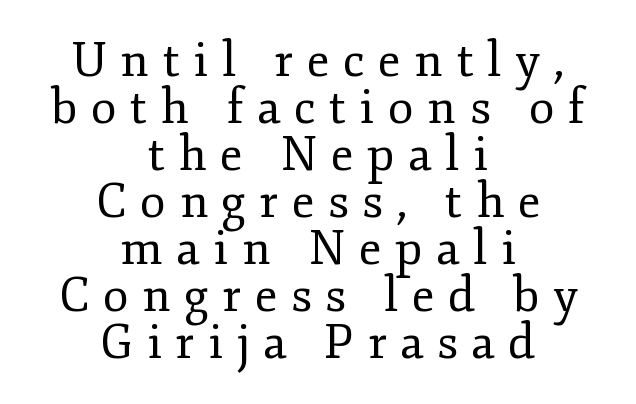
Q: Is the text bold? A: No.
Q: Is the text italic (slanted)? A: No, it is upright.
Q: Is the typeface a serif or a sans-serif typeface? A: Serif.
Q: Is the text underlined? A: No.
Q: How is the paragraph aligned? A: Centered.
Q: Is the spacing between letters normal or unusually wide? A: Unusually wide.
Q: Is the spacing between lines tight, normal or loose? A: Tight.
Q: Width (condensed, normal, or wide)? A: Normal.
Q: Stroke contrast? A: Low.
Q: x-height? A: Small.
Q: Monospaced? A: No.
